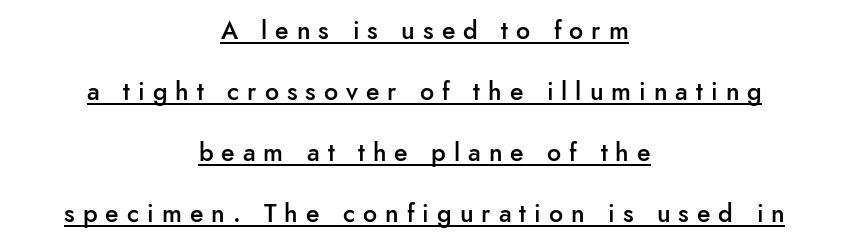
The specimen reads as upright at a glance. Neither beginnings nor endings align; midpoints do. A typesetter would call this heavily tracked-out type. Look at the stroke-to-counter ratio: somewhat heavy, a semibold. A typesetter would call this leading open, well beyond the default.
